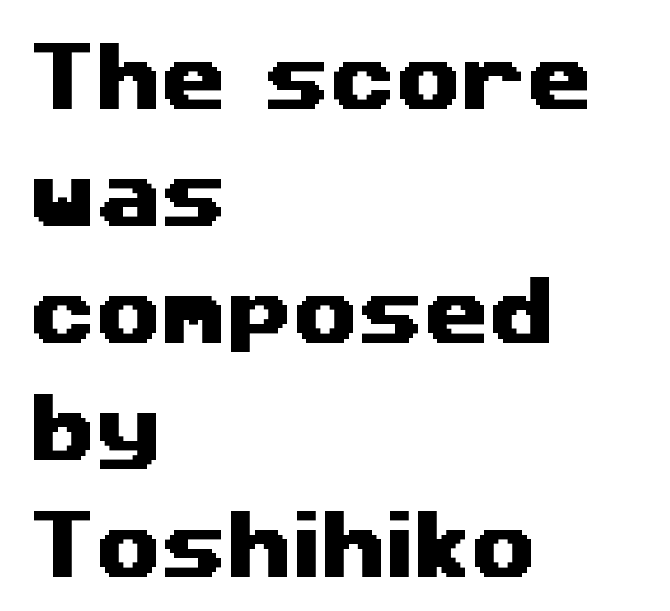
Is this a fixed-width face? No — the glyphs have proportional, varying widths. What's the leading like? Ordinary, nothing unusual. Bare-footed words on every line. Is this a sans? Yes — the strokes have no serifs.
